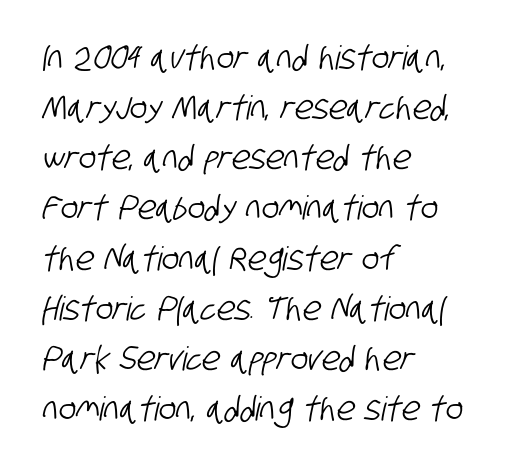
The image shows 33 px condensed sans-serif type; set left-aligned, normal line spacing (1.52x), normal letter spacing, not underlined; low stroke contrast and a large x-height.
